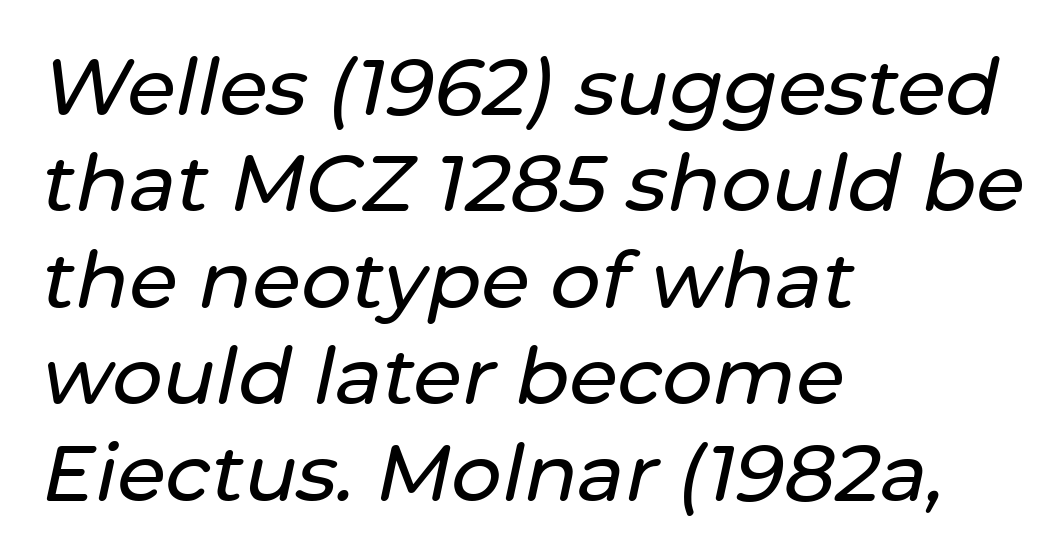
The image shows 79 px text type, italic (leaning right); set left-aligned, line spacing 1.22x, normal letter spacing, not underlined; low stroke contrast and a medium x-height.
